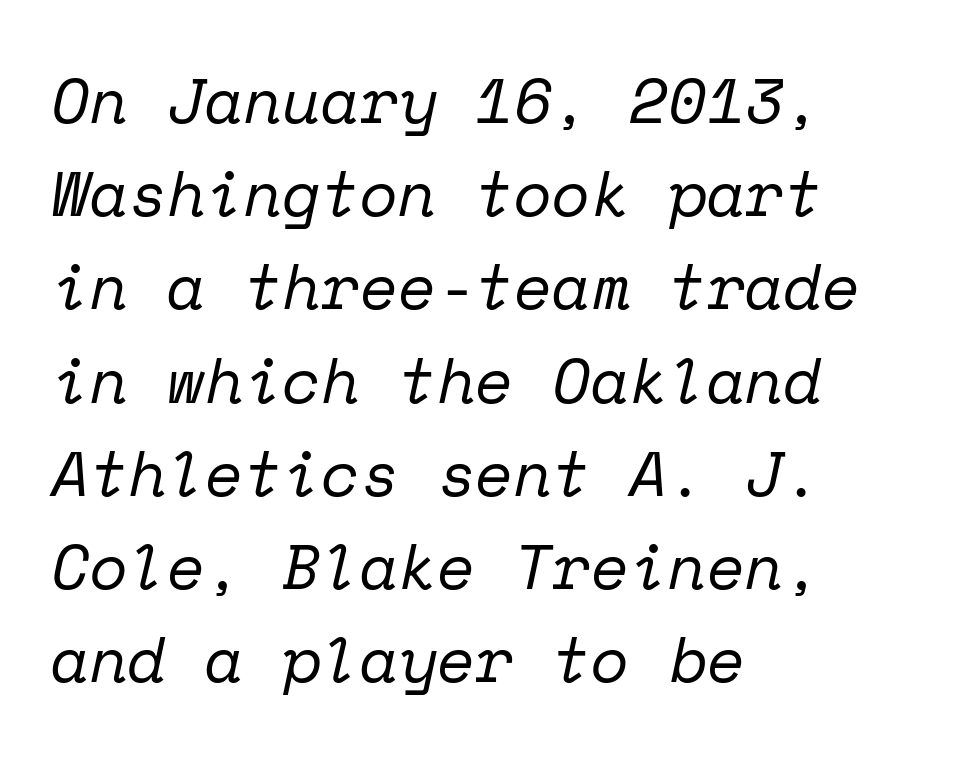
Nobody touched the tracking dial on this one. The space between consecutive lines is moderate. The letterforms sit at book weight or below. In terms of letterform style, serifs are clearly present.
